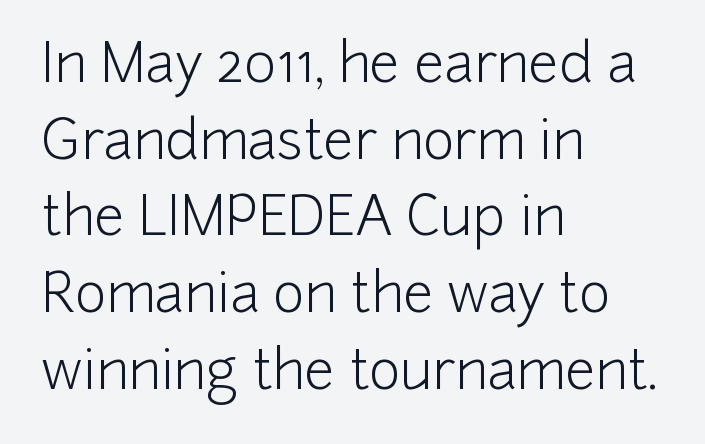
The image shows 54 px light sans-serif type, upright; set left-aligned, normal line spacing (1.42x), normal letter spacing, not underlined; low stroke contrast and a medium x-height.
